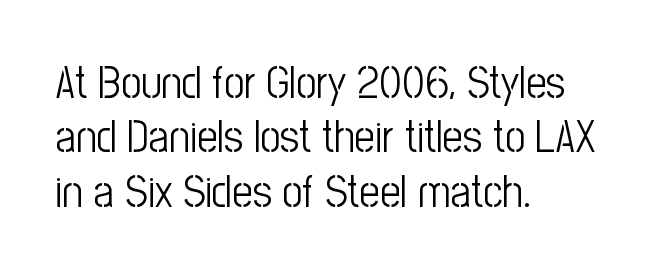
Q: Is the text bold? A: No.
Q: Is the text italic (slanted)? A: No, it is upright.
Q: Is the typeface a serif or a sans-serif typeface? A: Sans-serif.
Q: Is the text underlined? A: No.
Q: How is the paragraph aligned? A: Left-aligned.
Q: Is the spacing between letters normal or unusually wide? A: Normal.
Q: Width (condensed, normal, or wide)? A: Condensed.
Q: Stroke contrast? A: Low.
Q: x-height? A: Medium.
Q: Monospaced? A: No.
